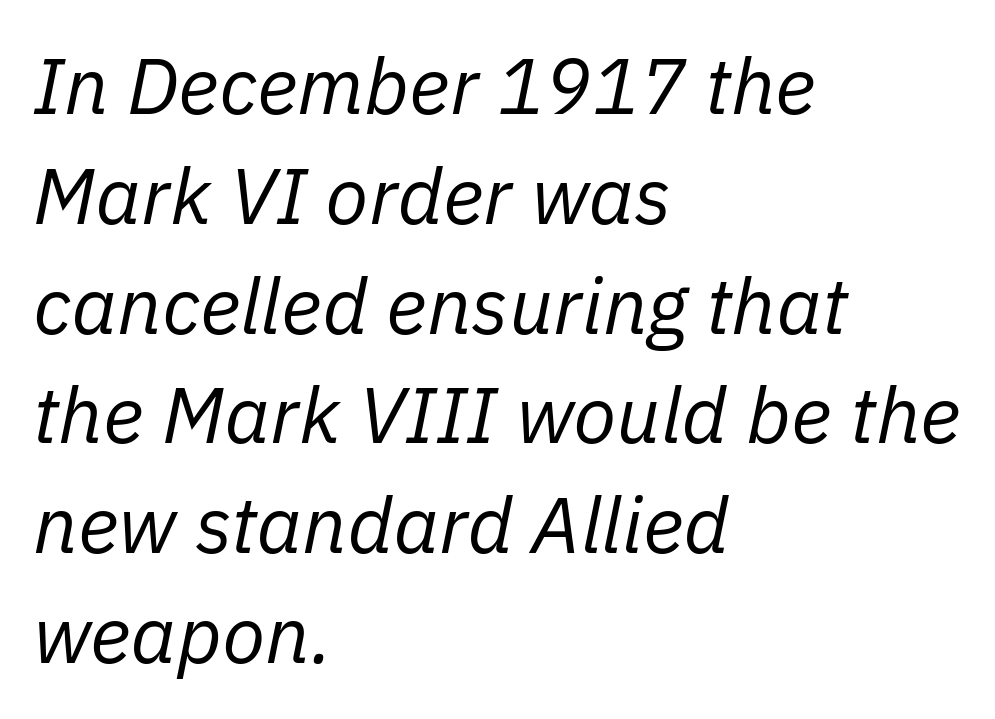
{"italic": "yes", "lean": "right", "slant_degrees": 11, "bold": "no", "weight": "regular", "width": "normal", "stroke_contrast": "low", "x_height": "medium", "monospaced": "no", "underline": "no", "align": "left", "line_spacing": "normal", "line_spacing_ratio": 1.39, "letter_spacing": "normal", "letter_spacing_em": 0.0, "glyph_px": 79}
